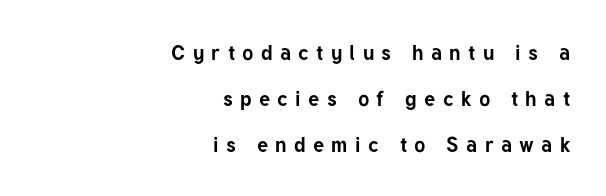
{"italic": "no", "bold": "yes", "underline": "no", "align": "right", "line_spacing": "loose", "line_spacing_ratio": 2.19, "letter_spacing": "wide", "letter_spacing_em": 0.35, "glyph_px": 21}
